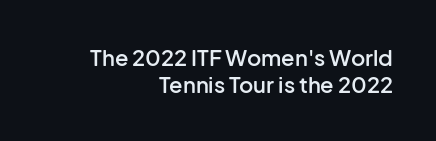
If you drew a ruler down the right edge, every line would touch it. What stands out about the letter spacing? Nothing — it is the standard amount. These words are printed semibold, heavier than regular yet not bold. Is there any slant? The stems are plumb. Nobody drew a line under any word here.
